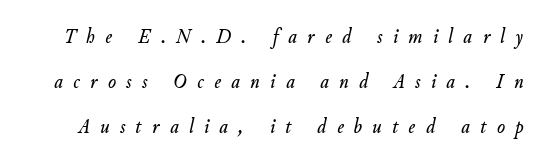
Q: Is the text italic (slanted)? A: Yes, it leans right by about 11 degrees.
Q: Is the text underlined? A: No.
Q: Is the spacing between letters normal or unusually wide? A: Unusually wide.
Q: Is the spacing between lines tight, normal or loose? A: Loose.
